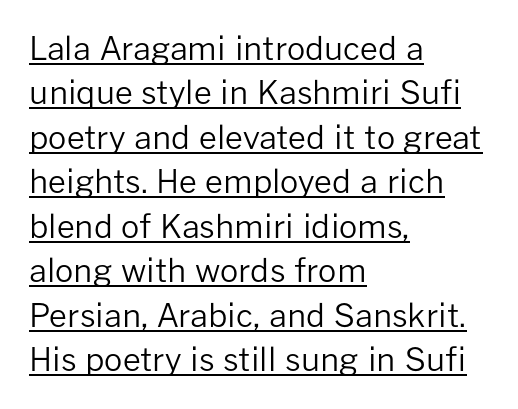
The rendering shows plain stroke endings on the letterforms — a sans-serif design. Honestly, the letter spacing is just normal — you wouldn't notice it. Characters remain perfectly vertical along every line. Each new line begins a customary step beneath the previous one. In CSS terms this would be text-align: left. Check the space under the baseline: a stroke is drawn there.
